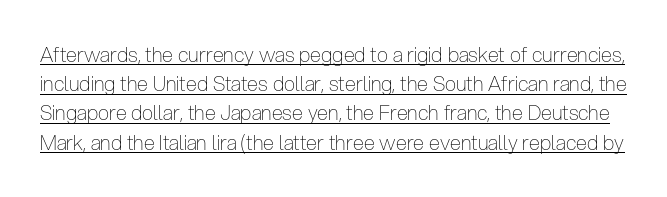
The rendering uses the underline text-decoration. The line-height multiplier appears to be the usual default. Compared with typical body copy, the letter spacing here is the same. This is the regular roman posture of the typeface.
